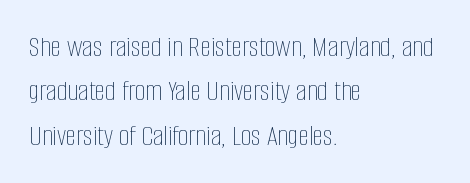
{"italic": "no", "bold": "no", "weight": "thin", "width": "condensed", "stroke_contrast": "low", "x_height": "large", "monospaced": "no", "underline": "no", "align": "left", "line_spacing": "normal", "line_spacing_ratio": 1.48, "letter_spacing": "normal", "letter_spacing_em": 0.0, "glyph_px": 30}
